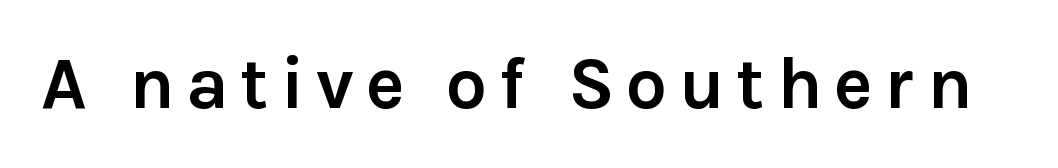
Q: Is the text bold? A: Yes.
Q: Is the text italic (slanted)? A: No, it is upright.
Q: Is the typeface a serif or a sans-serif typeface? A: Sans-serif.
Q: Is the text underlined? A: No.
Q: Width (condensed, normal, or wide)? A: Normal.
Q: Stroke contrast? A: Low.
Q: x-height? A: Medium.
Q: Monospaced? A: No.
